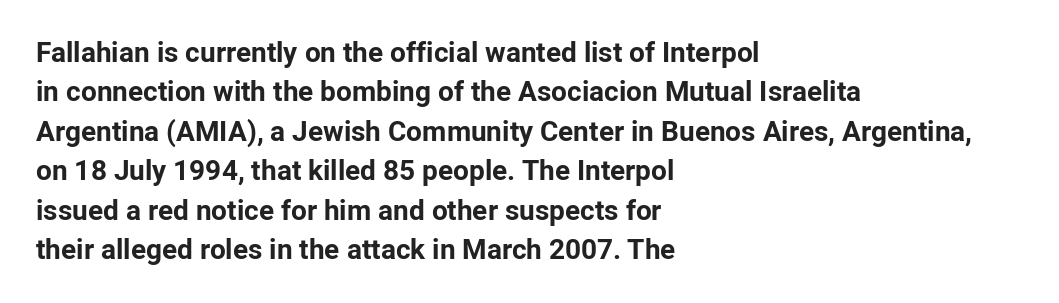
{"serif": "no", "italic": "no", "bold": "yes", "weight": "bold", "width": "normal", "stroke_contrast": "low", "x_height": "medium", "monospaced": "no", "underline": "no", "align": "left", "line_spacing": "normal", "line_spacing_ratio": 1.41, "letter_spacing": "normal", "letter_spacing_em": 0.0, "glyph_px": 28}
